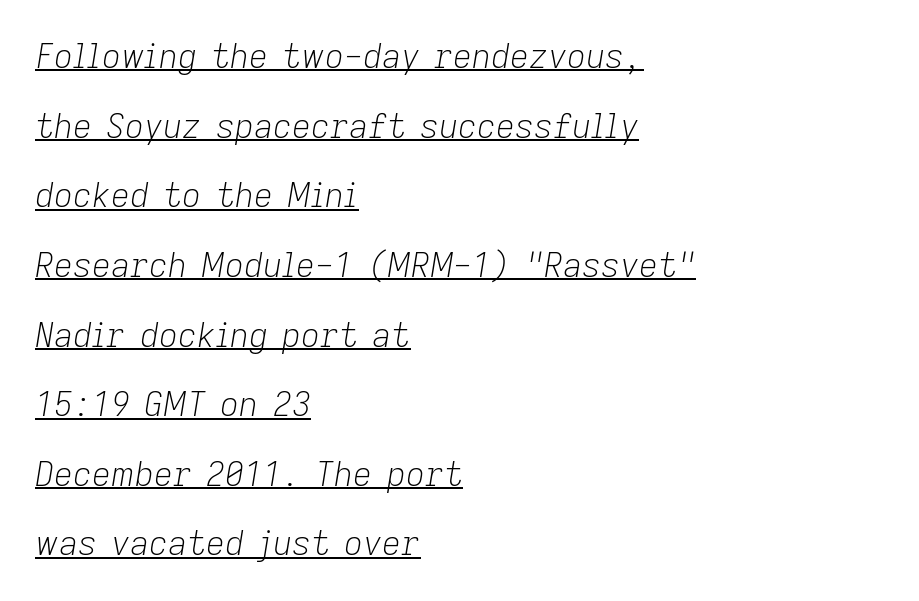
Q: Is the text bold? A: No.
Q: Is the text italic (slanted)? A: Yes, it leans right by about 9 degrees.
Q: Is the text underlined? A: Yes.
Q: How is the paragraph aligned? A: Left-aligned.
Q: Is the spacing between letters normal or unusually wide? A: Normal.
Q: Is the spacing between lines tight, normal or loose? A: Loose.
Q: Width (condensed, normal, or wide)? A: Normal.
Q: Stroke contrast? A: Low.
Q: x-height? A: Medium.
Q: Monospaced? A: No.
